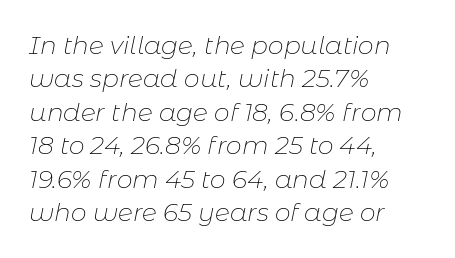
The image shows 25 px text type, italic (leaning right); set left-aligned, normal line spacing (1.34x), normal letter spacing, not underlined.
